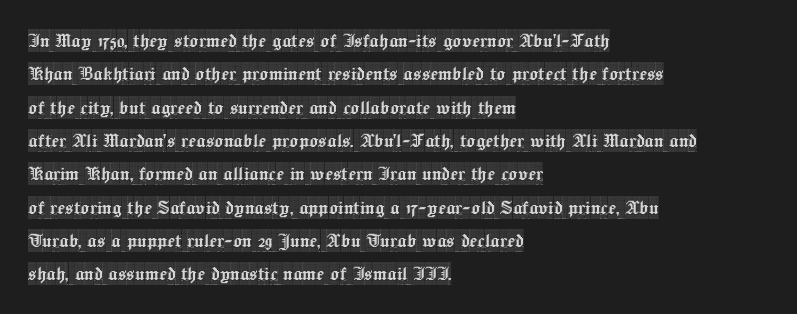
The rendering uses a moderate line-height, typical for paragraphs. These lines were composed using upright roman letters. The gaps between neighbouring characters are ordinary and unremarkable. Has an underline been added? It has not. Line starts are locked; line ends wander.
